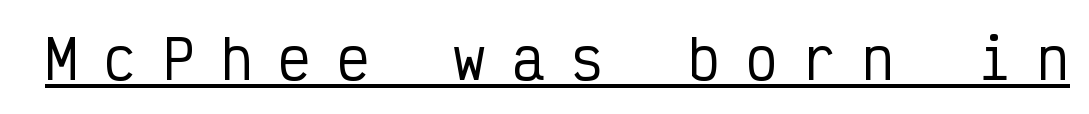
The image shows 54 px condensed sans-serif type, upright, monospaced; set unusually wide letter spacing (+0.48 em), underlined; low stroke contrast and a medium x-height.
